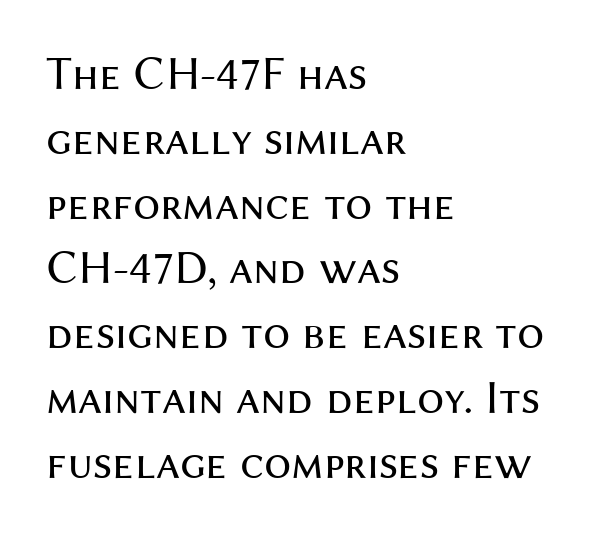
Line beginnings align vertically; line endings do not. No extra tracking has been applied to these lines. Posture: vertical. The face used here is a sans, in the tradition of grotesques and geometrics. Stroke thickness stays within the range of a standard reading face or lighter.
